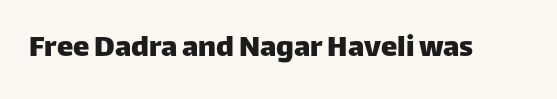
The image shows 33 px sans-serif type, upright; set normal letter spacing, not underlined; low stroke contrast and a large x-height.
